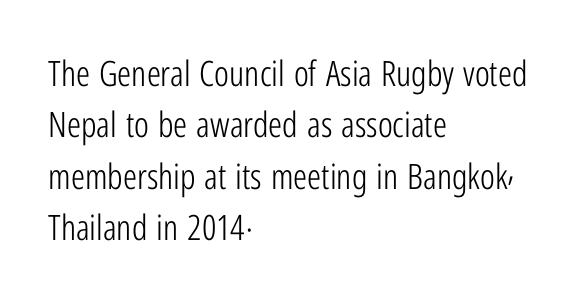
{"serif": "no", "italic": "no", "bold": "no", "weight": "light", "width": "condensed", "stroke_contrast": "low", "x_height": "medium", "monospaced": "no", "underline": "no", "align": "left", "line_spacing": "normal", "line_spacing_ratio": 1.47, "letter_spacing": "normal", "letter_spacing_em": 0.0, "glyph_px": 35}
